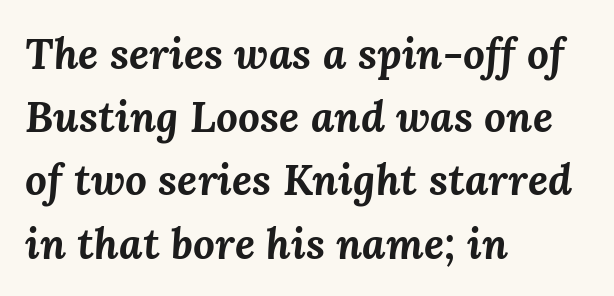
Notice how the passage keeps a crisp vertical edge on the left only. Varying glyph widths throughout — classic text-font behaviour. Standard letterfit; no display-style spreading of the glyphs. The typography opts for an oblique posture over an upright one.
